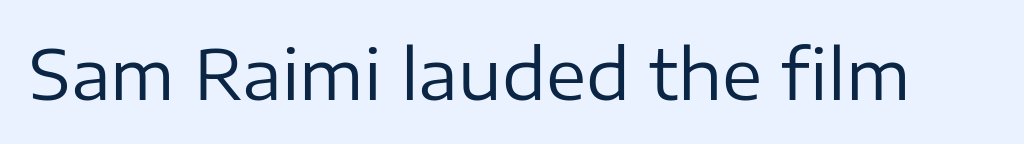
Q: Is the text bold? A: No.
Q: Is the text italic (slanted)? A: No, it is upright.
Q: Is the typeface a serif or a sans-serif typeface? A: Sans-serif.
Q: Is the text underlined? A: No.
Q: Is the spacing between letters normal or unusually wide? A: Normal.
Q: Width (condensed, normal, or wide)? A: Normal.
Q: Stroke contrast? A: Low.
Q: x-height? A: Medium.
Q: Monospaced? A: No.
